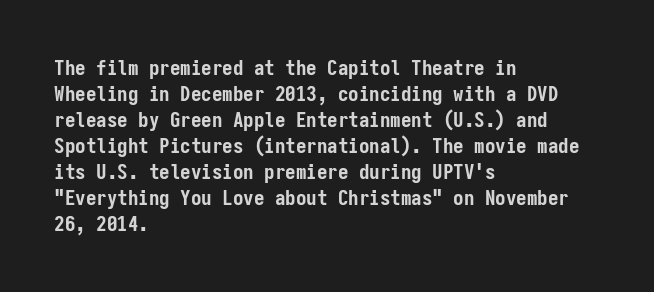
The image shows 21 px bold type, upright; set left-aligned, line spacing 1.24x, normal letter spacing, not underlined.
